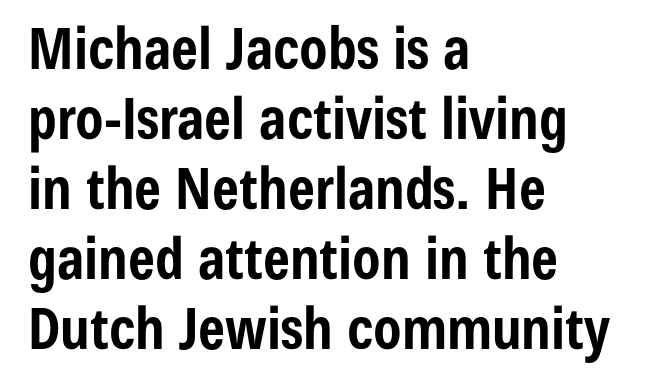
Q: Is the text bold? A: Yes.
Q: Is the text italic (slanted)? A: No, it is upright.
Q: Is the typeface a serif or a sans-serif typeface? A: Sans-serif.
Q: Is the text underlined? A: No.
Q: How is the paragraph aligned? A: Left-aligned.
Q: Is the spacing between letters normal or unusually wide? A: Normal.
Q: Width (condensed, normal, or wide)? A: Condensed.
Q: Stroke contrast? A: Low.
Q: x-height? A: Medium.
Q: Monospaced? A: No.
